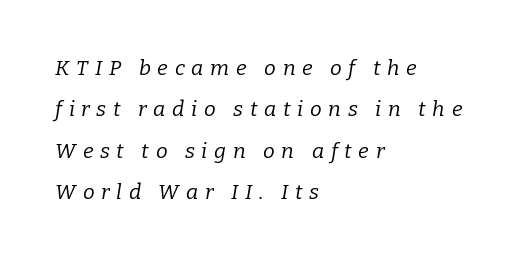
The setting favours the left margin, as ordinary paragraphs usually do. Characters follow at a spacing far wider than the type designer built in. Style check: oblique. Interline gaps are noticeably wide in this sample. These glyphs show unthickened strokes, regular width or finer. Only glyphs here, with clear space below each row.
